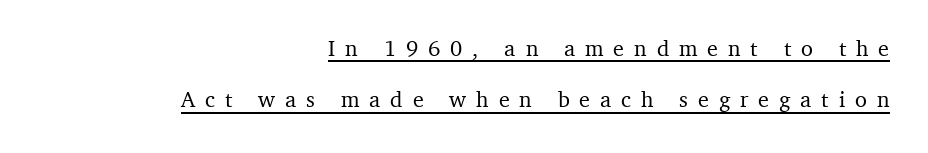
The horizontal fit of the characters is loose and conspicuously gappy. In terms of posture, this sample is upright. Teacher's note: observe the even right margin — that is flush-right alignment. Notice the wide empty band between every row — that's loose leading. A typographer would call this underscored text.
